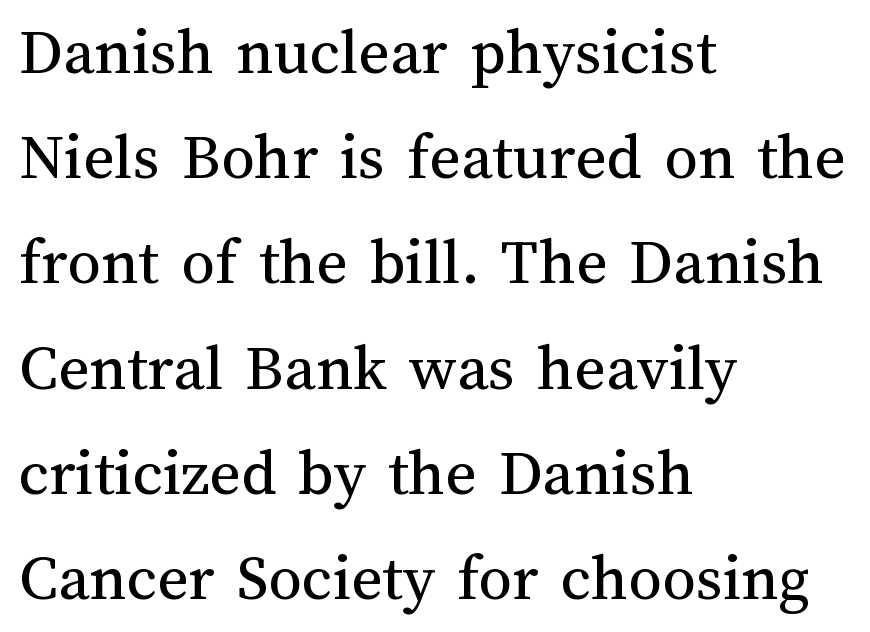
The image shows 67 px regular-weight type, upright; set left-aligned, normal line spacing (1.57x), normal letter spacing, not underlined; medium stroke contrast and a medium x-height.
